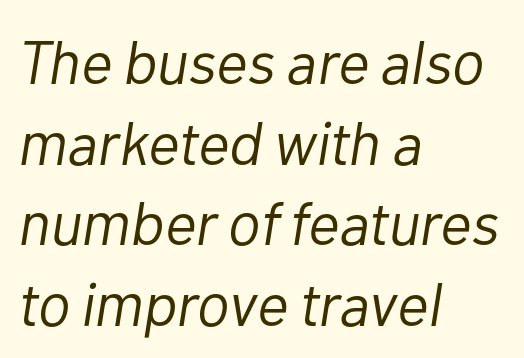
{"italic": "yes", "lean": "right", "slant_degrees": 10, "bold": "no", "weight": "light", "width": "normal", "stroke_contrast": "low", "x_height": "medium", "monospaced": "no", "underline": "no", "align": "left", "line_spacing": "normal", "line_spacing_ratio": 1.32, "letter_spacing": "normal", "letter_spacing_em": 0.0, "glyph_px": 61}
